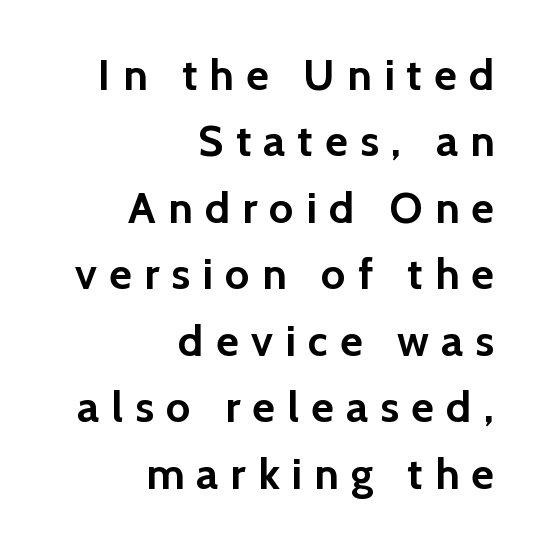
The image shows 44 px semibold sans-serif type, upright; set right-aligned, normal line spacing (1.51x), unusually wide letter spacing (+0.28 em), not underlined; a medium x-height.
